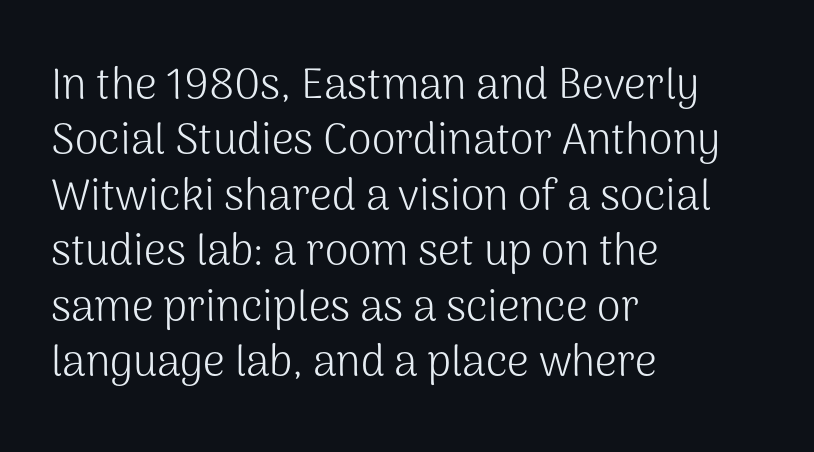
The letters advance in unequal steps, a hallmark of proportional type. This rendering features lettering with no underline. Notice how descenders clear the ascenders below comfortably — that's standard leading. The font family rendered here belongs to the sans-serif group. The weight would be labelled regular, book, light, or lighter still. Does the copy run flush right? No — it runs flush left.
